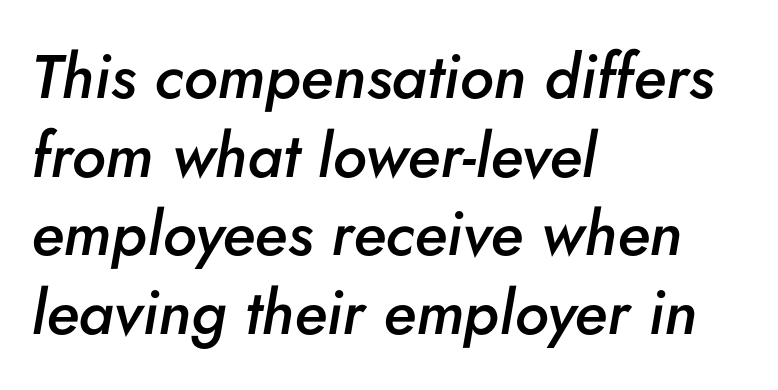
The letterforms sit shoulder to shoulder at normal distance. Short and long lines alike share a common starting point at left. Observe the lean: these are italic letterforms. Think of a printed novel: that variable character pitch is what you see here. Leading matches the norm, producing a regular column. Is the type bold? Partly — it's a semibold, heavier than regular but not fully bold.
